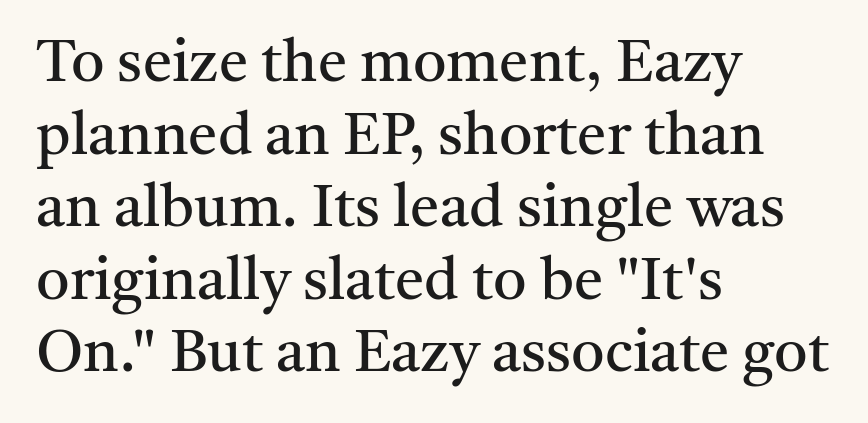
{"serif": "yes", "italic": "no", "bold": "no", "weight": "regular", "width": "normal", "stroke_contrast": "medium", "x_height": "medium", "monospaced": "no", "underline": "no", "align": "left", "line_spacing_ratio": 1.23, "letter_spacing": "normal", "letter_spacing_em": 0.0, "glyph_px": 59}
